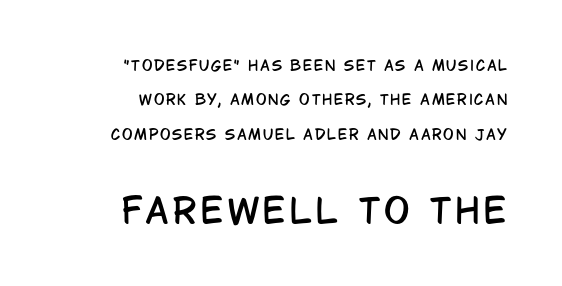
{"serif": "no", "italic": "no", "width": "condensed", "stroke_contrast": "low", "x_height": "large", "monospaced": "no", "underline": "no", "align": "right", "line_spacing": "loose", "line_spacing_ratio": 2.46, "larger_block": "second", "size_ratio": 2.43, "glyph_px": 34}
